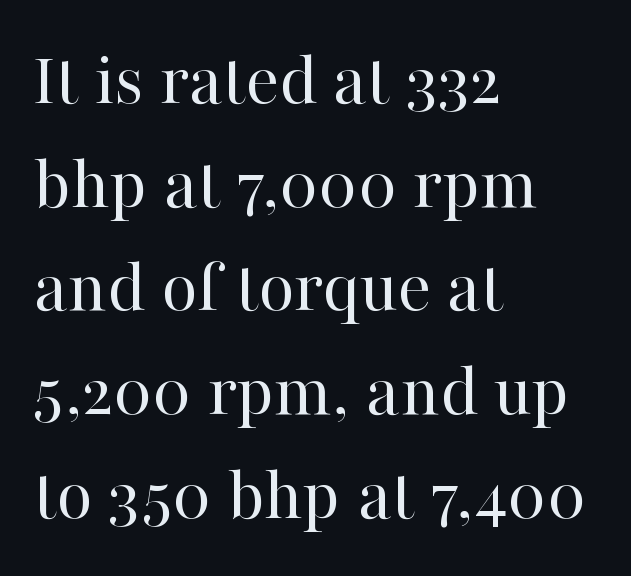
{"serif": "yes", "italic": "no", "bold": "no", "weight": "regular", "width": "normal", "stroke_contrast": "high", "x_height": "medium", "monospaced": "no", "underline": "no", "align": "left", "line_spacing": "normal", "line_spacing_ratio": 1.33, "letter_spacing": "normal", "letter_spacing_em": 0.0, "glyph_px": 78}
